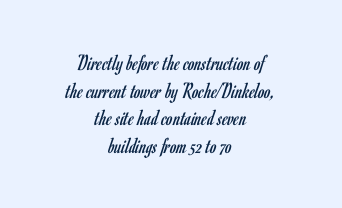
{"bold": "no", "underline": "no", "align": "center", "line_spacing_ratio": 1.2, "letter_spacing": "normal", "letter_spacing_em": 0.0, "glyph_px": 23}
